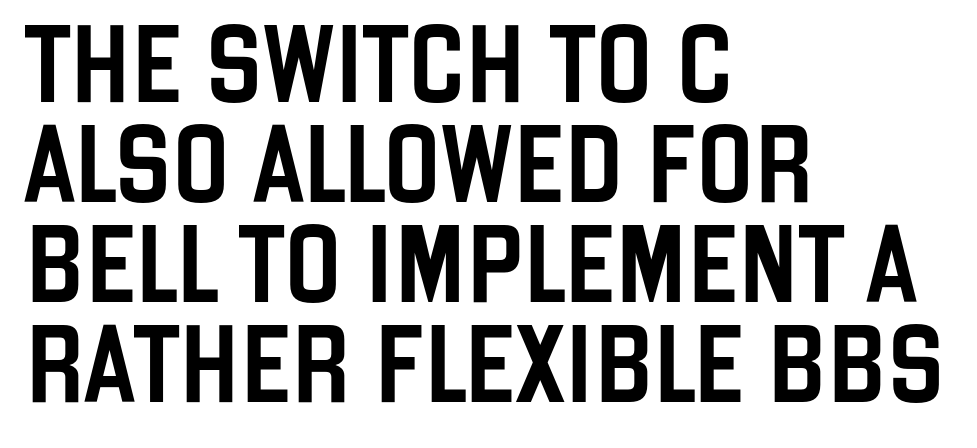
{"serif": "no", "italic": "no", "width": "condensed", "stroke_contrast": "low", "x_height": "large", "monospaced": "no", "underline": "no", "align": "left", "line_spacing": "normal", "line_spacing_ratio": 1.3, "letter_spacing": "normal", "letter_spacing_em": 0.0, "glyph_px": 77}
